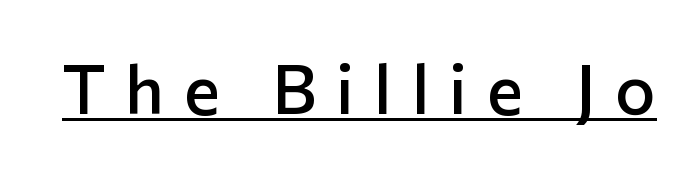
{"serif": "no", "italic": "no", "bold": "semi", "weight": "semibold", "width": "normal", "stroke_contrast": "low", "x_height": "medium", "monospaced": "no", "underline": "yes", "letter_spacing": "wide", "letter_spacing_em": 0.29, "glyph_px": 68}
